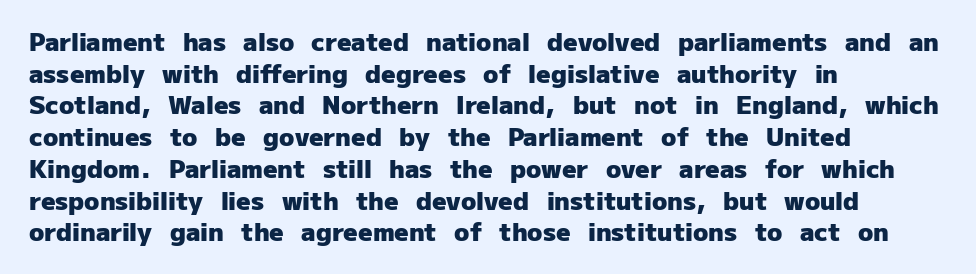
Short and long lines alike share a common starting point at left. The vertical gap from one line to the next is medium. Does the lettering tilt? It doesn't — this is upright. Underline: absent. The tracking reads as untouched default to a designer's eye. Chunky letters — that's bold for sure.
